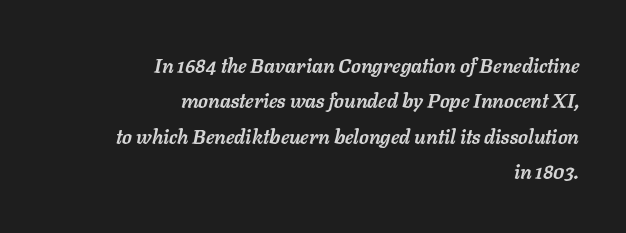
You could call the tracking neutral — neither tight nor loose. Is the block centered? No — it sits flush against the right margin. You'd pick this weight for a headline — it's a proper bold. You can tell it's italic because the verticals aren't actually vertical. Check the space under the baseline: it is left empty.
